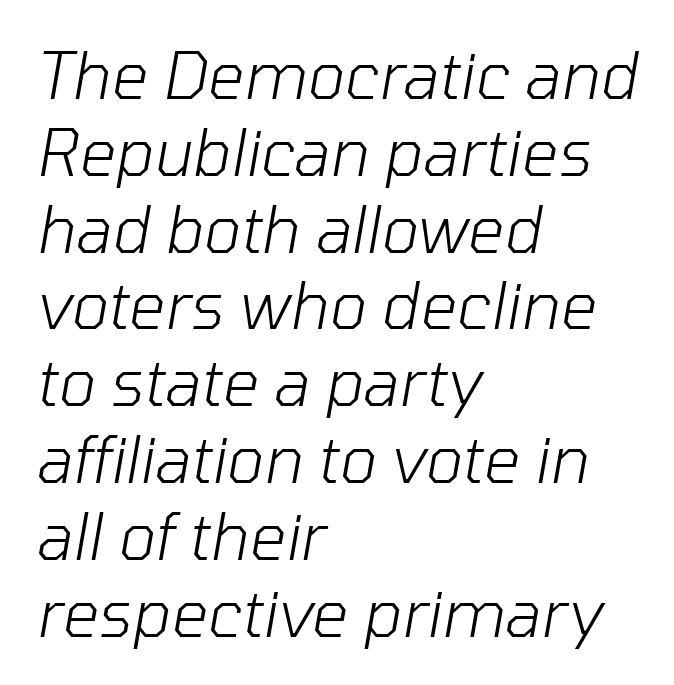
The rendering applies a slant to the glyphs. Think of a printed novel: that variable character pitch is what you see here. Heaviness? Minimal to ordinary, like unemphasized prose. Underlining? Definitely not there. These lines are set flush left with a ragged right edge.
